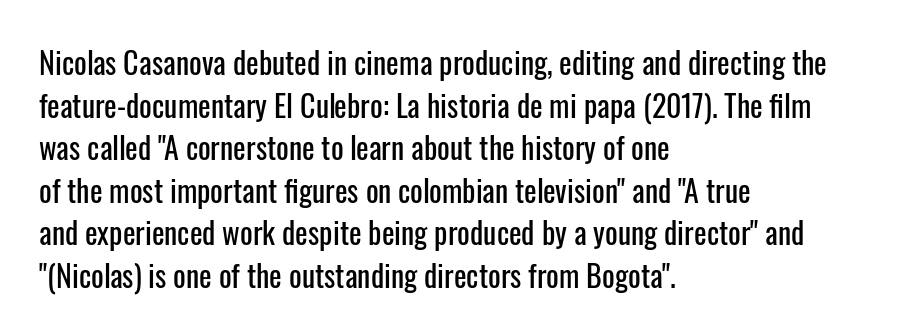
Q: Is the text italic (slanted)? A: No, it is upright.
Q: Is the typeface a serif or a sans-serif typeface? A: Sans-serif.
Q: Is the text underlined? A: No.
Q: How is the paragraph aligned? A: Left-aligned.
Q: Is the spacing between letters normal or unusually wide? A: Normal.
Q: Is the spacing between lines tight, normal or loose? A: Normal.
Q: Width (condensed, normal, or wide)? A: Condensed.
Q: Stroke contrast? A: Low.
Q: x-height? A: Medium.
Q: Monospaced? A: No.
